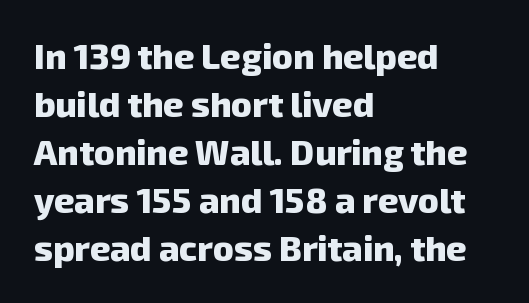
Q: Is the text bold? A: Yes.
Q: Is the typeface a serif or a sans-serif typeface? A: Sans-serif.
Q: Is the text underlined? A: No.
Q: How is the paragraph aligned? A: Left-aligned.
Q: Is the spacing between letters normal or unusually wide? A: Normal.
Q: Is the spacing between lines tight, normal or loose? A: Normal.
Q: Width (condensed, normal, or wide)? A: Normal.
Q: Stroke contrast? A: Low.
Q: x-height? A: Medium.
Q: Monospaced? A: No.
